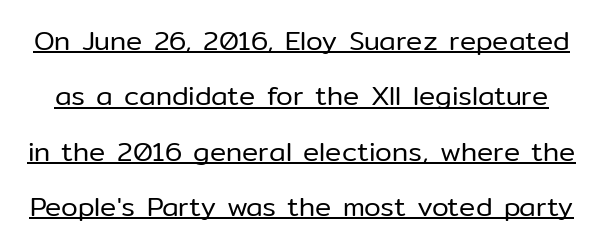
No italicization has been applied; the sample stays upright. Vertical spacing — loose. The specimen includes a rule beneath the text block's lines. Is this a heavy cut? Hardly; it is regular or lighter. Students, note that the glyphs here touch the page at normal intervals.
